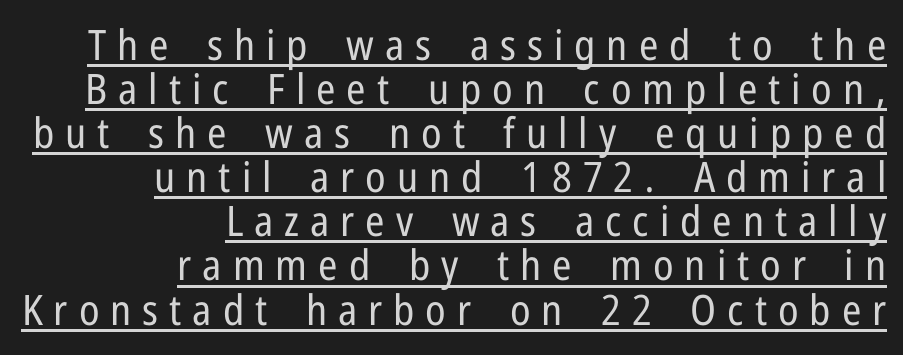
{"serif": "no", "italic": "no", "bold": "no", "weight": "regular", "width": "condensed", "stroke_contrast": "low", "x_height": "medium", "monospaced": "no", "underline": "yes", "align": "right", "line_spacing": "tight", "line_spacing_ratio": 1.05, "letter_spacing": "wide", "letter_spacing_em": 0.26, "glyph_px": 42}
